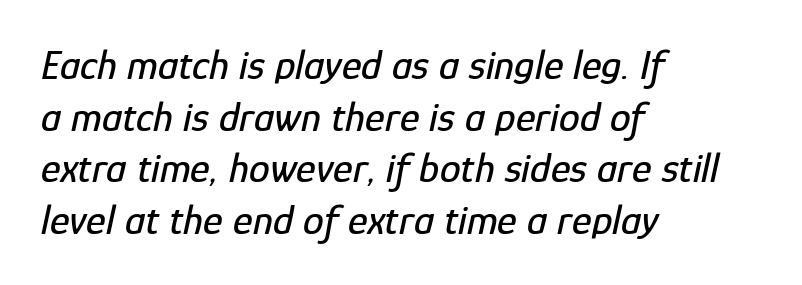
Q: Is the text italic (slanted)? A: Yes, it leans right by about 12 degrees.
Q: Is the text underlined? A: No.
Q: How is the paragraph aligned? A: Left-aligned.
Q: Is the spacing between letters normal or unusually wide? A: Normal.
Q: Width (condensed, normal, or wide)? A: Condensed.
Q: Stroke contrast? A: Low.
Q: x-height? A: Medium.
Q: Monospaced? A: No.
